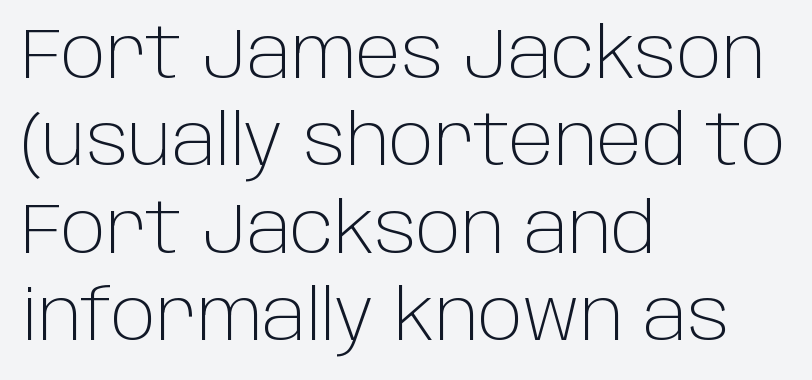
The image shows 70 px light sans-serif type, upright; set left-aligned, normal line spacing (1.25x), normal letter spacing, not underlined; low stroke contrast and a large x-height.
